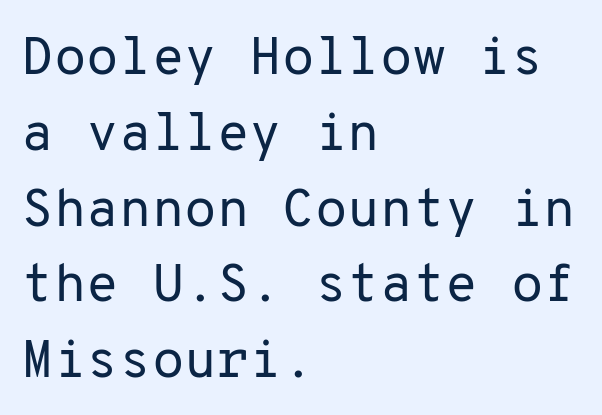
Q: Is the text bold? A: No.
Q: Is the text italic (slanted)? A: No, it is upright.
Q: Is the typeface a serif or a sans-serif typeface? A: Sans-serif.
Q: Is the text underlined? A: No.
Q: How is the paragraph aligned? A: Left-aligned.
Q: Is the spacing between letters normal or unusually wide? A: Normal.
Q: Is the spacing between lines tight, normal or loose? A: Normal.
Q: Width (condensed, normal, or wide)? A: Normal.
Q: Stroke contrast? A: Low.
Q: x-height? A: Medium.
Q: Monospaced? A: Yes.
